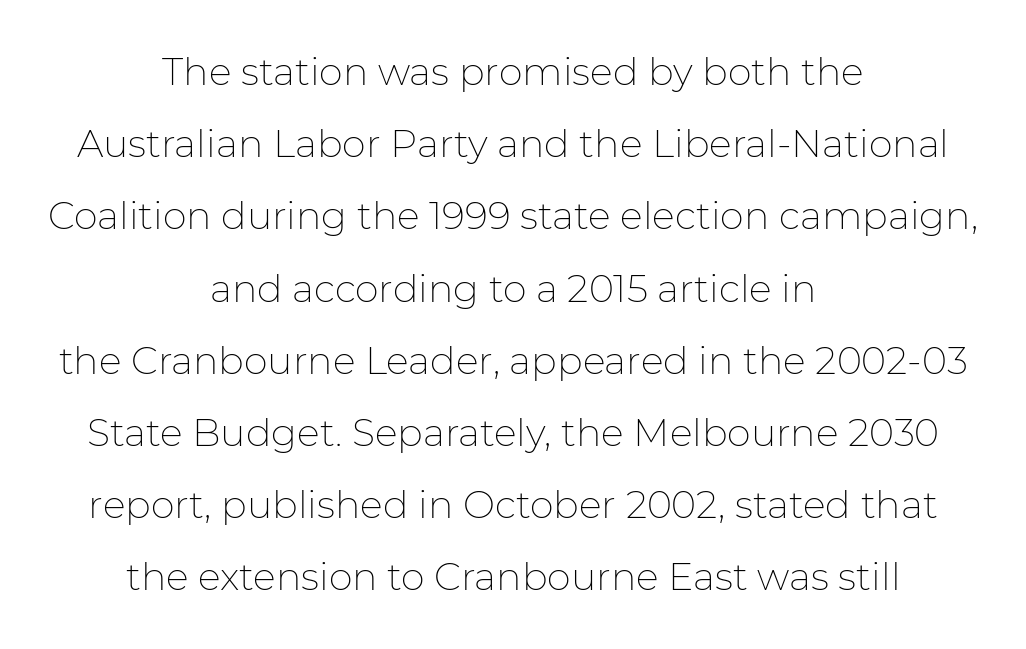
The image shows 38 px thin sans-serif type, upright; set centered, loose line spacing (1.9x), normal letter spacing, not underlined; low stroke contrast and a medium x-height.
